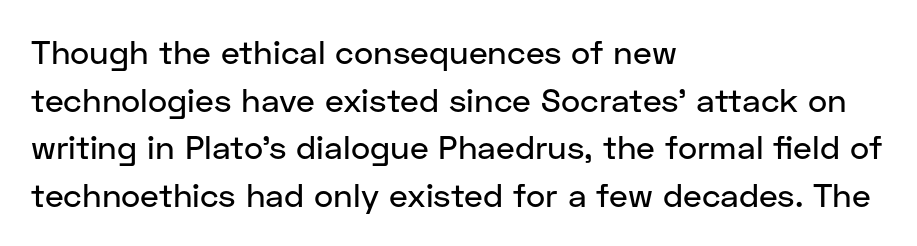
The image shows 33 px sans-serif type, upright; set left-aligned, normal line spacing (1.44x), normal letter spacing, not underlined; low stroke contrast and a medium x-height.
